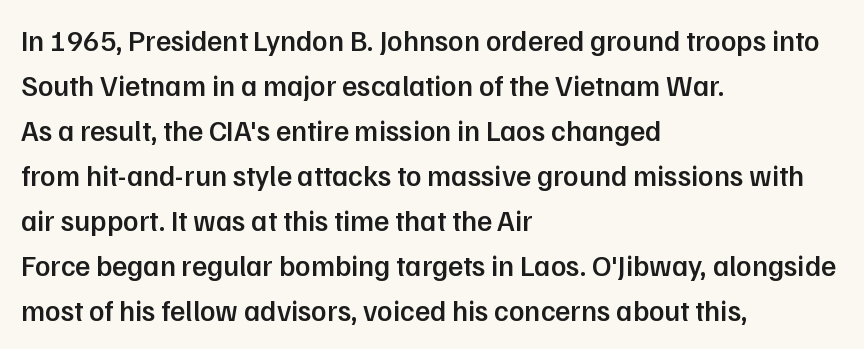
Q: Is the text bold? A: Semi-bold.
Q: Is the text italic (slanted)? A: No, it is upright.
Q: Is the typeface a serif or a sans-serif typeface? A: Sans-serif.
Q: Is the text underlined? A: No.
Q: How is the paragraph aligned? A: Left-aligned.
Q: Is the spacing between letters normal or unusually wide? A: Normal.
Q: Is the spacing between lines tight, normal or loose? A: Normal.
Q: Width (condensed, normal, or wide)? A: Normal.
Q: Stroke contrast? A: Low.
Q: x-height? A: Medium.
Q: Monospaced? A: No.
